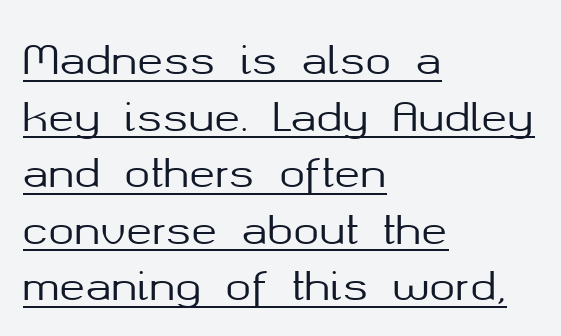
The image shows 39 px sans-serif type, upright; set left-aligned, normal line spacing (1.45x), normal letter spacing, underlined; medium stroke contrast and a medium x-height.
